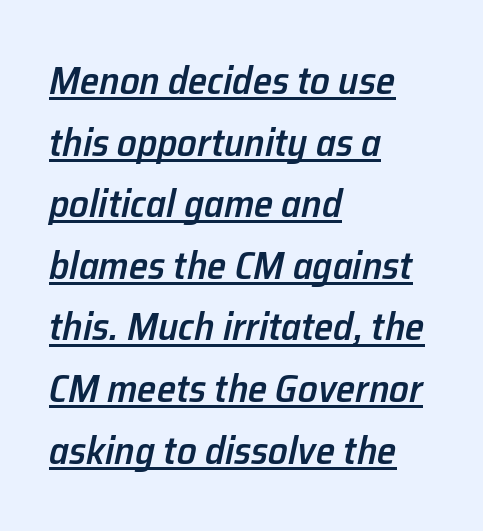
Compared with typical body copy, the letter spacing here is the same. Rendered with sloped, italic letterforms. The text block is weighted toward the left margin, trailing off unevenly rightward. Spacing verdict: proportional, widths tailored to each character. This block has exactly the height ordinary leading produces.
